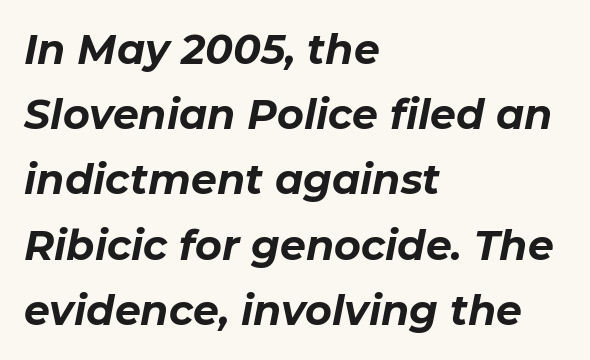
All the whitespace from short lines collects on the right. These lines are rendered in a variable-pitch font. Yep, that's italic — everything's leaning. What weight is shown? A full bold with thick strokes. The type is set solid horizontally, with unmodified tracking. These lines sit exactly where default settings would place them.
